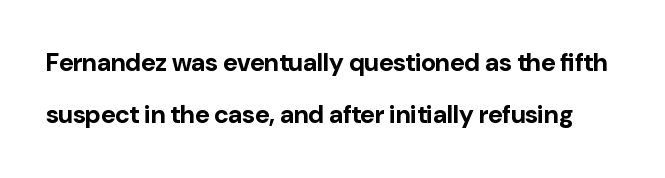
{"italic": "no", "bold": "yes", "underline": "no", "line_spacing": "loose", "line_spacing_ratio": 2.09, "letter_spacing": "normal", "letter_spacing_em": 0.0, "glyph_px": 25}
